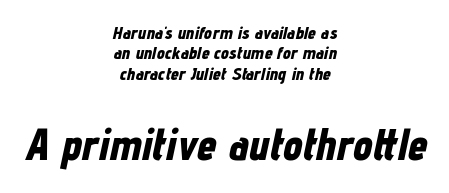
Q: Is the text bold? A: Yes.
Q: Is the text italic (slanted)? A: Yes, it leans right by about 12 degrees.
Q: Is the text underlined? A: No.
Q: How is the paragraph aligned? A: Centered.
Q: Is the spacing between letters normal or unusually wide? A: Normal.
Q: Is the spacing between lines tight, normal or loose? A: Tight.
Q: Which block of text is set in a larger size, the first (top) or the second (bottom)? A: The second (bottom) one.
Q: Width (condensed, normal, or wide)? A: Condensed.
Q: Stroke contrast? A: Low.
Q: x-height? A: Medium.
Q: Monospaced? A: No.
